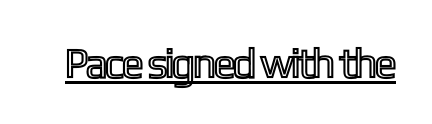
Here the designer chose a conventional face with non-uniform glyph widths. Nope, not italic — everything's standing straight. Underline: present. This sample uses plain, unmodified letter spacing.
